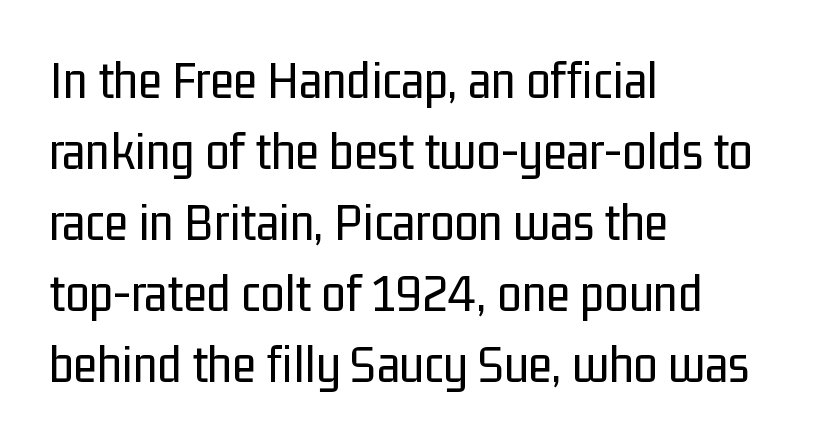
This sample uses a sans-serif face. Compared with a typical body face, this is equally light or lighter still. The letters stand upright; this is a roman face. The rendering uses natural spacing where letterforms have individual widths. Decoration check: the copy has no underline.
